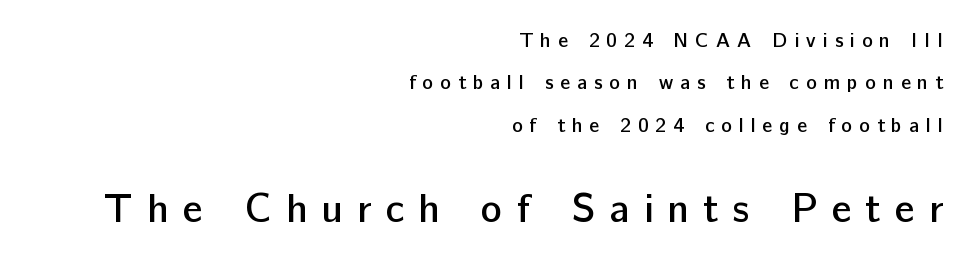
Heft: intermediate — a semibold. These lines are composed in type without serifs. Think of a printed novel: that variable character pitch is what you see here. The space beneath each line is pristine and unruled. You could fit nearly another row in the gap between these rows.
